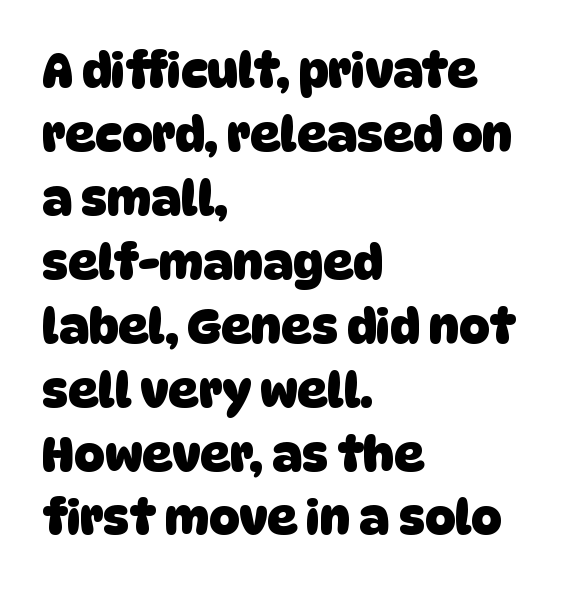
{"serif": "no", "bold": "yes", "weight": "heavy", "width": "normal", "stroke_contrast": "low", "x_height": "large", "monospaced": "no", "underline": "no", "align": "left", "line_spacing": "normal", "line_spacing_ratio": 1.36, "letter_spacing": "normal", "letter_spacing_em": 0.0, "glyph_px": 47}
